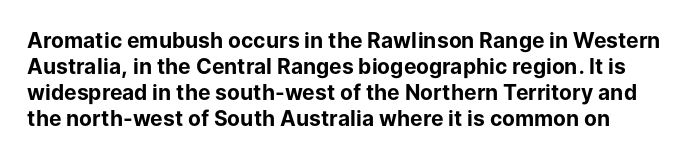
Q: Is the text bold? A: Yes.
Q: Is the text italic (slanted)? A: No, it is upright.
Q: Is the text underlined? A: No.
Q: Is the spacing between letters normal or unusually wide? A: Normal.
